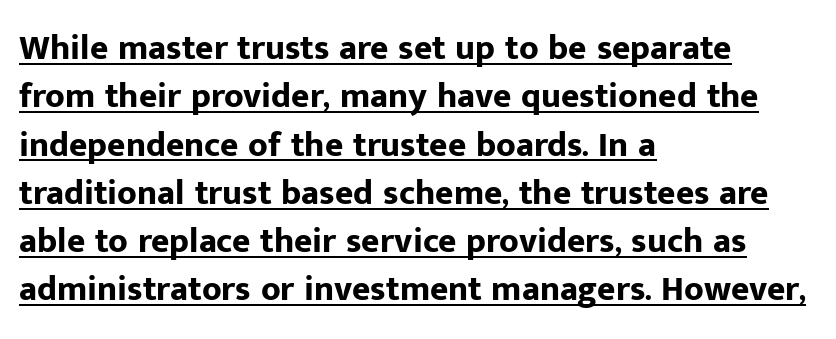
{"serif": "no", "italic": "no", "bold": "yes", "weight": "bold", "width": "normal", "stroke_contrast": "low", "x_height": "medium", "monospaced": "no", "underline": "yes", "align": "left", "line_spacing": "normal", "line_spacing_ratio": 1.38, "letter_spacing": "normal", "letter_spacing_em": 0.0, "glyph_px": 35}
